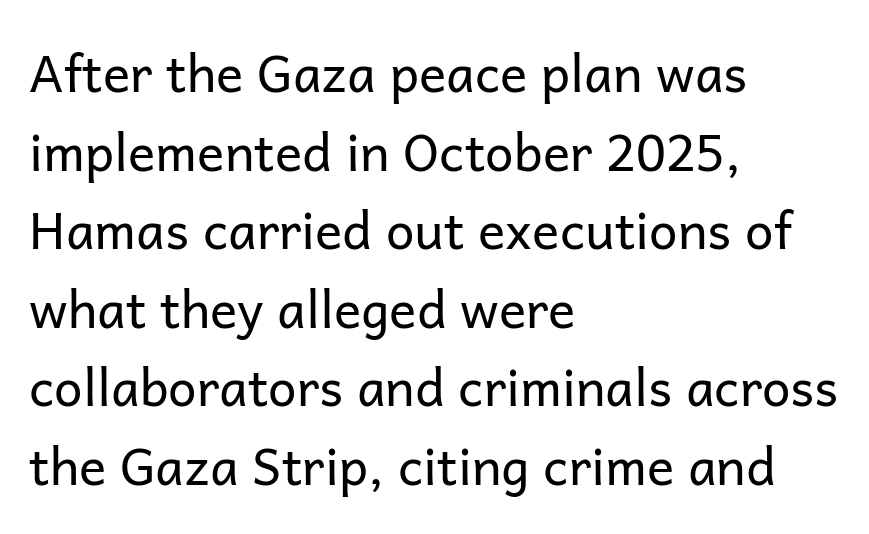
The letters advance in unequal steps, a hallmark of proportional type. The typography opts for an upright posture over an oblique one. Is there much room between lines? A standard amount, neither cramped nor airy. Caption: multi-line text, flush left, ragged right. Regarding serifs, this sample does without them. Bold? No — there's no thickening of the strokes.
